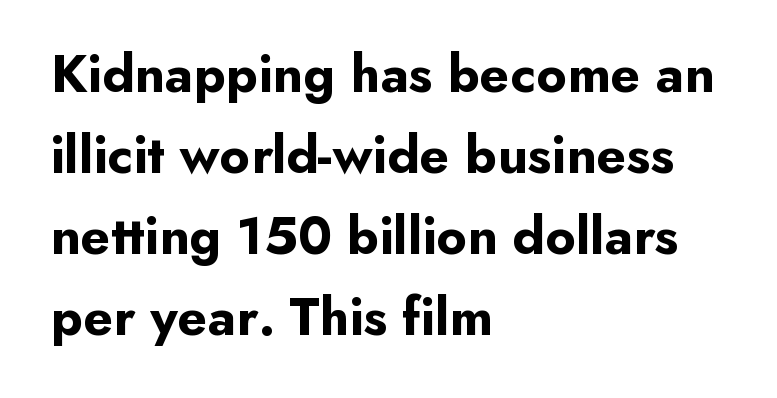
Q: Is the text bold? A: Yes.
Q: Is the text italic (slanted)? A: No, it is upright.
Q: Is the typeface a serif or a sans-serif typeface? A: Sans-serif.
Q: Is the text underlined? A: No.
Q: How is the paragraph aligned? A: Left-aligned.
Q: Is the spacing between letters normal or unusually wide? A: Normal.
Q: Is the spacing between lines tight, normal or loose? A: Normal.
Q: Width (condensed, normal, or wide)? A: Normal.
Q: Stroke contrast? A: Low.
Q: x-height? A: Small.
Q: Monospaced? A: No.
